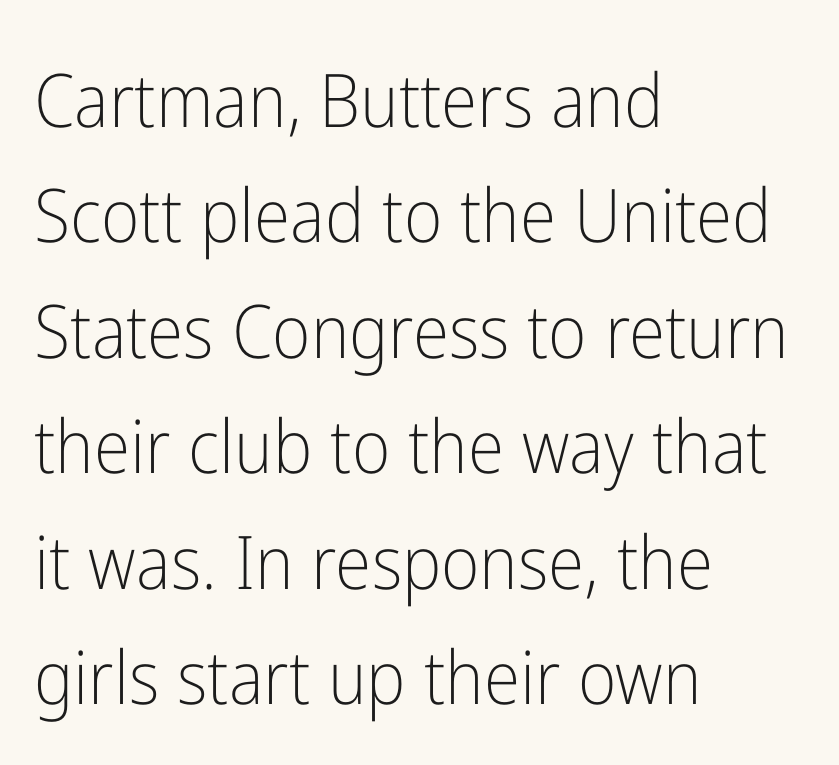
The image shows 74 px light, condensed sans-serif type, upright; set left-aligned, normal line spacing (1.56x), normal letter spacing, not underlined; low stroke contrast and a medium x-height.
